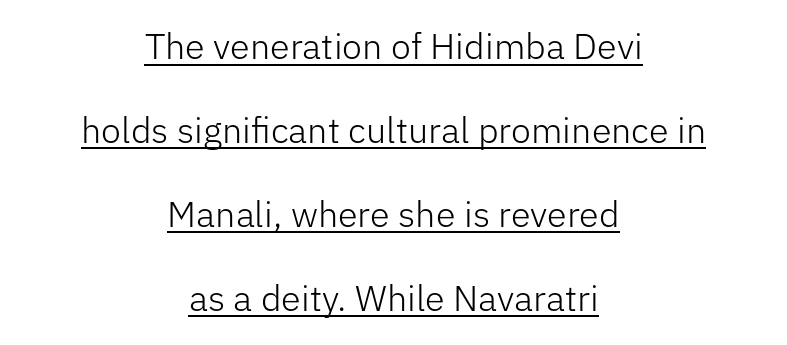
Tall strokes in this sample are plumb rather than angled. Quick note: underline on. Varying glyph widths throughout — classic text-font behaviour. To sum up the face: it is a sans, with no serifs. Typeset on center — no edge is straight. Is the type heavy? It reads as light-to-regular instead.
